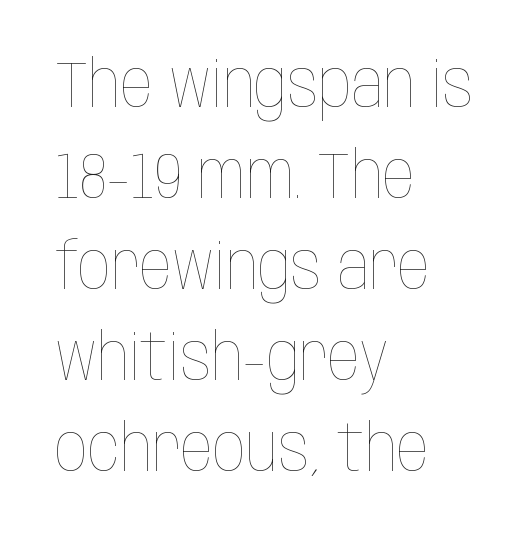
You can tell it's not italic because the verticals are truly vertical. Each letter keeps its own natural width here, so spacing adapts to shape. Regular leading. The rendering anchors every line to the left-hand side. Unbolded letterforms with no extra heft. The type is set solid horizontally, with unmodified tracking.
